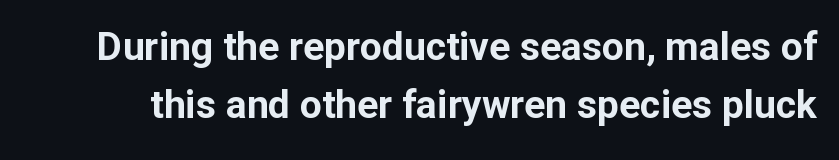
The image shows 39 px bold sans-serif type, upright; set normal line spacing (1.49x), normal letter spacing, not underlined; low stroke contrast and a medium x-height.
